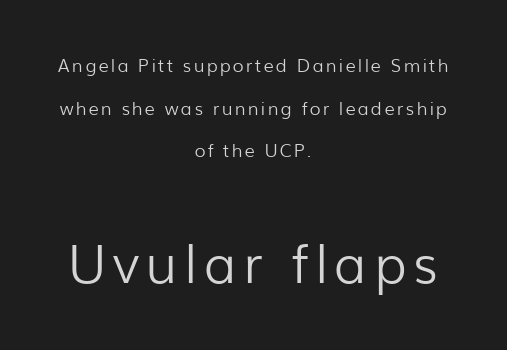
Q: Is the text bold? A: No.
Q: Is the text italic (slanted)? A: No, it is upright.
Q: Is the typeface a serif or a sans-serif typeface? A: Sans-serif.
Q: Is the text underlined? A: No.
Q: How is the paragraph aligned? A: Centered.
Q: Is the spacing between lines tight, normal or loose? A: Loose.
Q: Which block of text is set in a larger size, the first (top) or the second (bottom)? A: The second (bottom) one.
Q: Width (condensed, normal, or wide)? A: Normal.
Q: Stroke contrast? A: Low.
Q: x-height? A: Medium.
Q: Monospaced? A: No.
